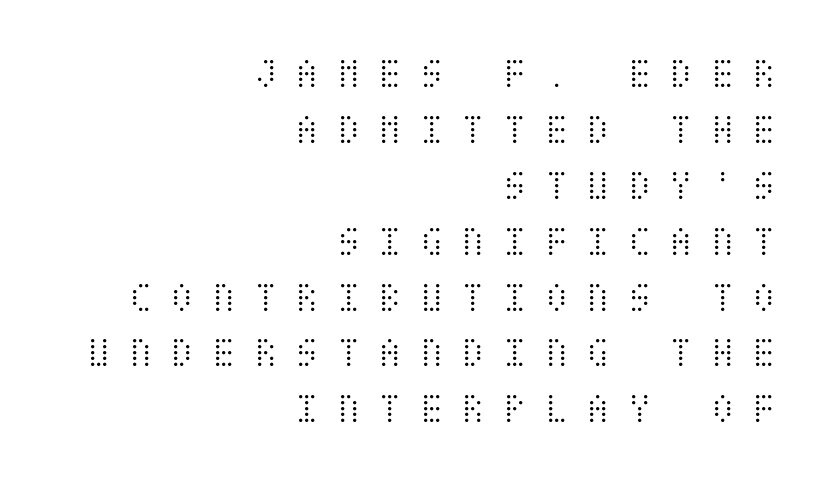
Q: Is the text bold? A: No.
Q: Is the text italic (slanted)? A: No, it is upright.
Q: Is the text underlined? A: No.
Q: How is the paragraph aligned? A: Right-aligned.
Q: Is the spacing between letters normal or unusually wide? A: Unusually wide.
Q: Is the spacing between lines tight, normal or loose? A: Normal.
Q: Width (condensed, normal, or wide)? A: Condensed.
Q: Stroke contrast? A: Medium.
Q: x-height? A: Large.
